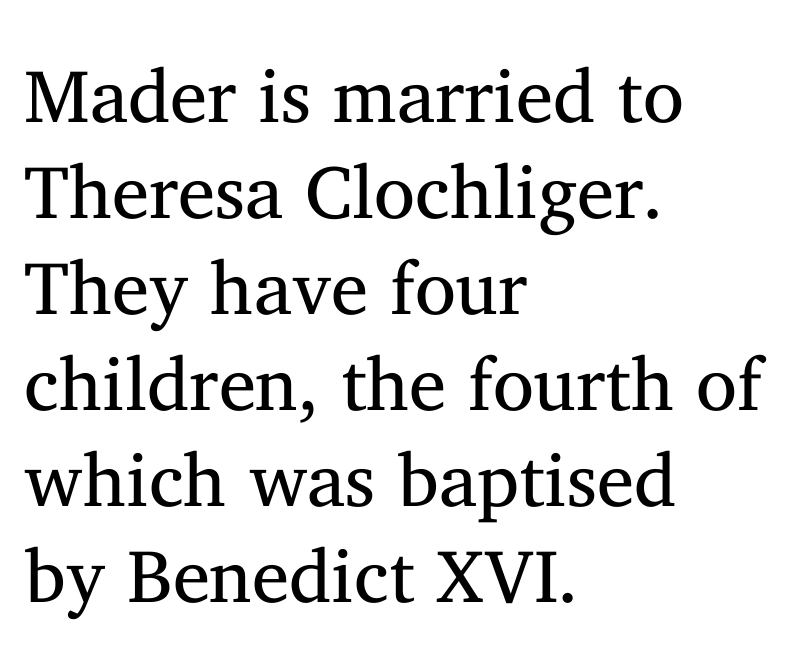
{"serif": "yes", "italic": "no", "bold": "no", "weight": "regular", "width": "normal", "stroke_contrast": "medium", "x_height": "medium", "monospaced": "no", "underline": "no", "align": "left", "line_spacing": "normal", "line_spacing_ratio": 1.28, "letter_spacing": "normal", "letter_spacing_em": 0.0, "glyph_px": 75}
